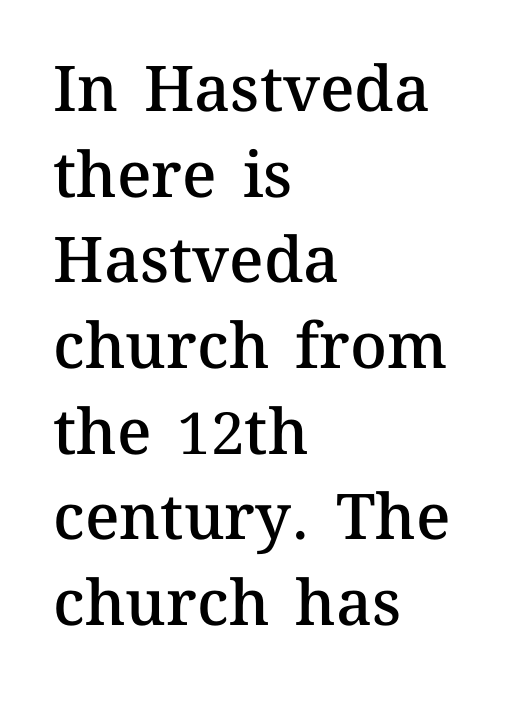
The image shows 63 px semibold type, upright; set left-aligned, normal line spacing (1.36x), normal letter spacing, not underlined; medium stroke contrast and a medium x-height.
